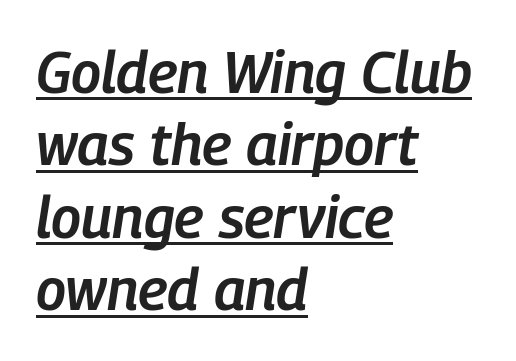
Each word holds together tightly as a unit, with standard inter-letter gaps. Stems and bowls a touch heavier than normal — semibold. Vertical spacing — default. Designer's note — italics engaged.
